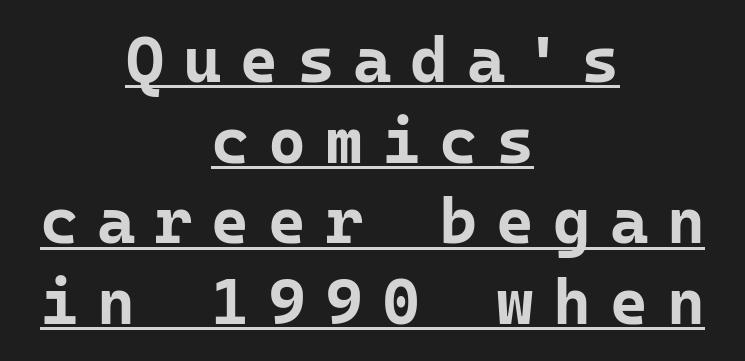
The image shows 65 px bold sans-serif type, upright, monospaced; set centered, line spacing 1.24x, unusually wide letter spacing (+0.29 em), underlined; low stroke contrast and a medium x-height.
